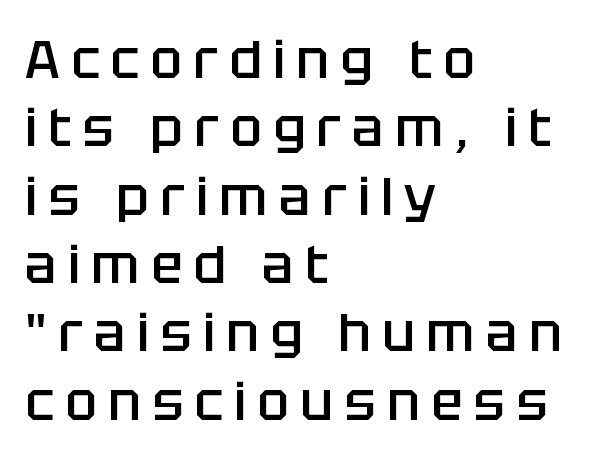
The image shows 53 px semibold sans-serif type, upright; set left-aligned, normal line spacing (1.29x), unusually wide letter spacing (+0.21 em), not underlined; low stroke contrast and a large x-height.
